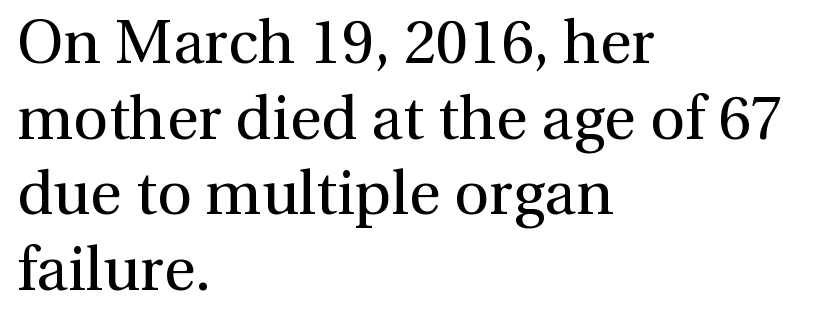
{"serif": "yes", "italic": "no", "bold": "no", "weight": "regular", "width": "normal", "x_height": "medium", "monospaced": "no", "underline": "no", "align": "left", "line_spacing_ratio": 1.24, "letter_spacing": "normal", "letter_spacing_em": 0.0, "glyph_px": 61}
